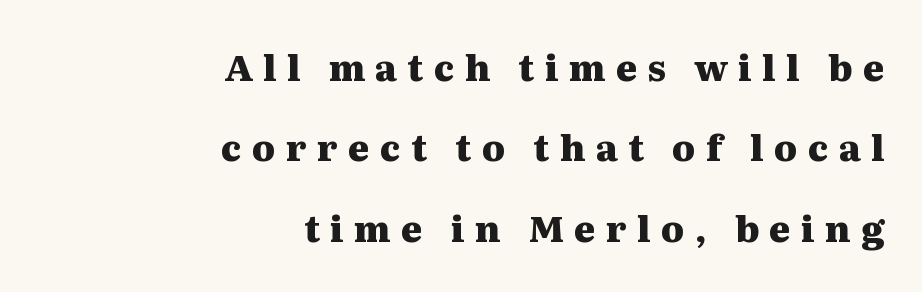
The image shows 36 px heavy, wide serif type, upright; set right-aligned, loose line spacing (2.23x), unusually wide letter spacing (+0.29 em), not underlined; medium stroke contrast and a medium x-height.
